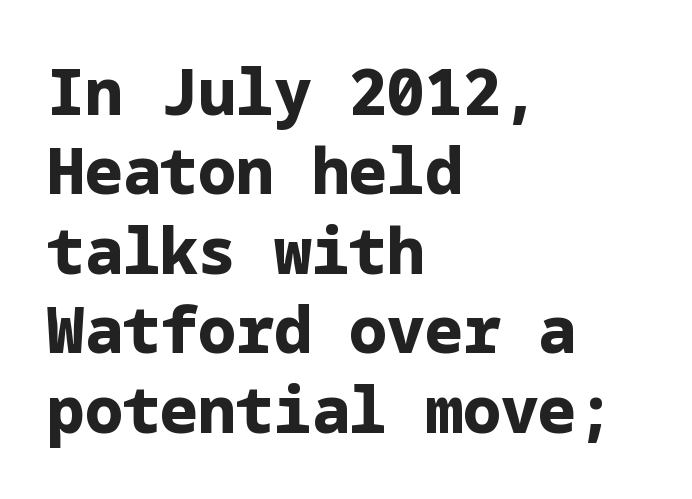
The compositor pushed each line to the left boundary. Italic: no, the glyphs are upright roman. In terms of weight, the rendering is a true, heavy bold. Only glyphs here, with clear space below each row. This block has exactly the height ordinary leading produces. Default kerning and tracking; the words read as compact shapes.
